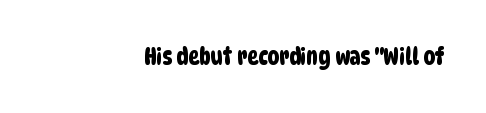
The image shows 23 px text type; set right-aligned, normal letter spacing, not underlined.
